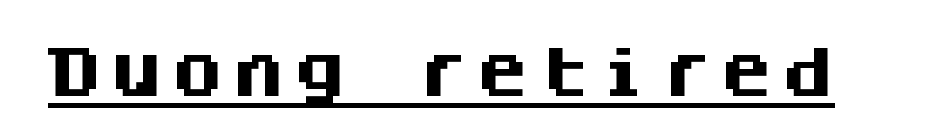
Q: Is the text bold? A: Yes.
Q: Is the text italic (slanted)? A: No, it is upright.
Q: Is the typeface a serif or a sans-serif typeface? A: Sans-serif.
Q: Is the text underlined? A: Yes.
Q: Width (condensed, normal, or wide)? A: Normal.
Q: Stroke contrast? A: Medium.
Q: x-height? A: Large.
Q: Monospaced? A: Yes.
